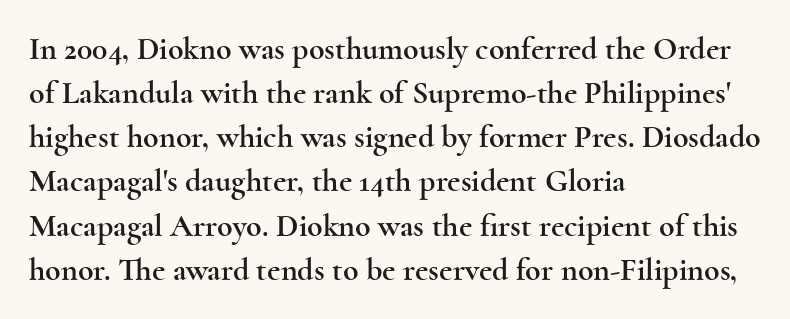
The image shows 32 px wide serif type, upright; set left-aligned, normal line spacing (1.38x), normal letter spacing, not underlined; a small x-height.
